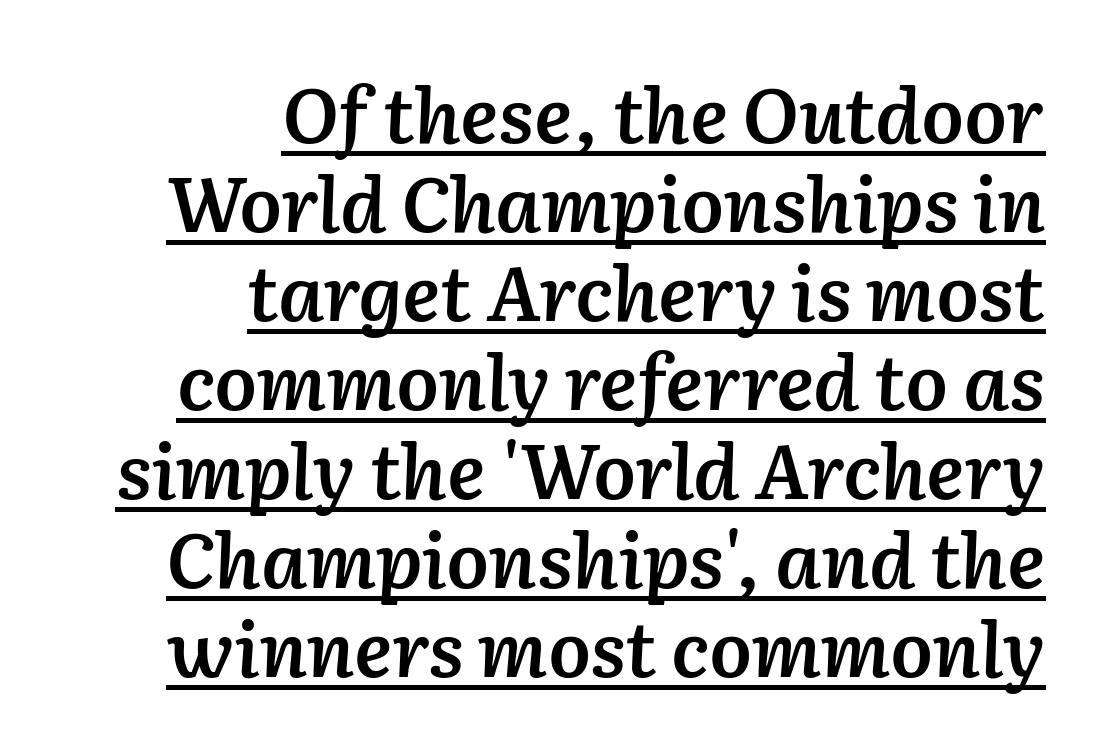
The image shows 76 px semibold type, italic (leaning right); set right-aligned, line spacing 1.17x, normal letter spacing, underlined; low stroke contrast and a medium x-height.
